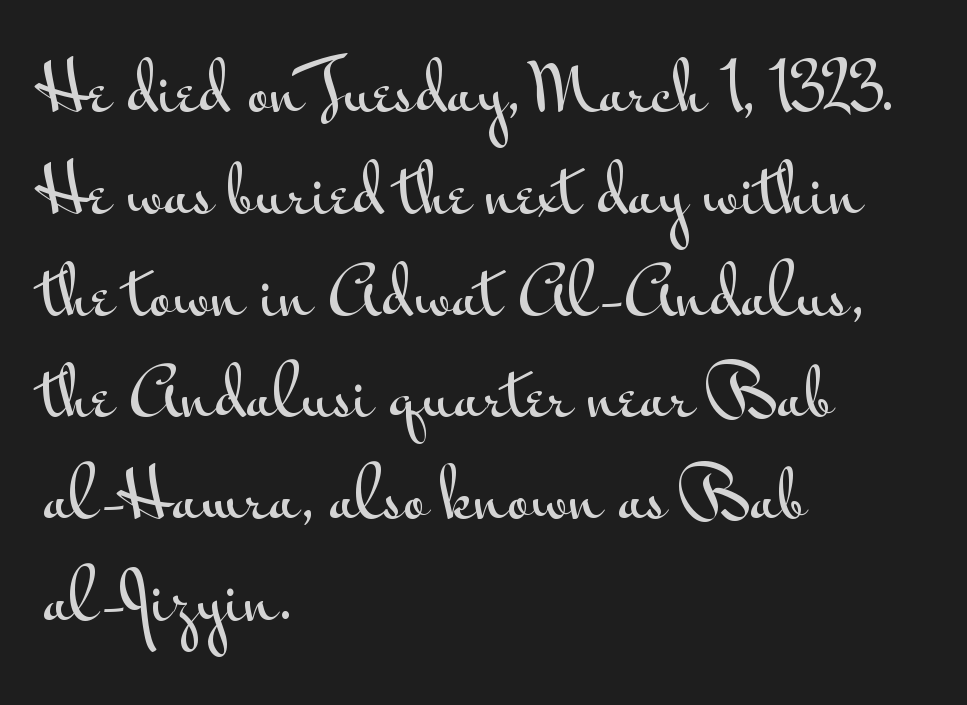
Q: Is the typeface a serif or a sans-serif typeface? A: Sans-serif.
Q: Is the text underlined? A: No.
Q: How is the paragraph aligned? A: Left-aligned.
Q: Is the spacing between letters normal or unusually wide? A: Normal.
Q: Is the spacing between lines tight, normal or loose? A: Normal.
Q: Width (condensed, normal, or wide)? A: Wide.
Q: Stroke contrast? A: Medium.
Q: x-height? A: Small.
Q: Monospaced? A: No.
